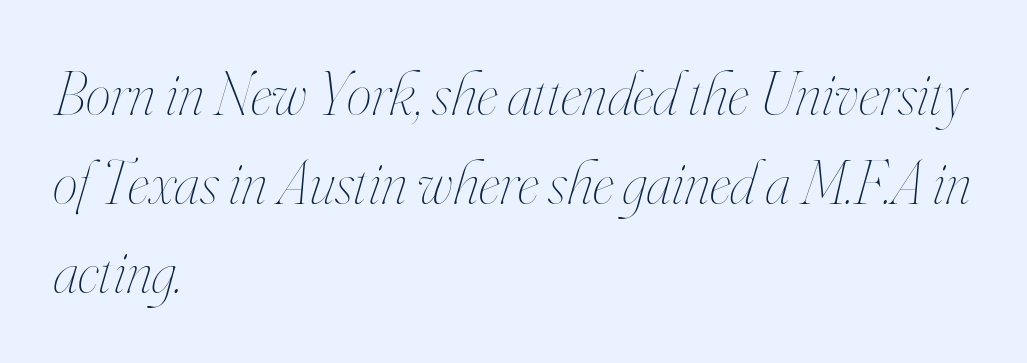
{"italic": "yes", "lean": "right", "slant_degrees": 16, "bold": "no", "weight": "thin", "width": "condensed", "stroke_contrast": "high", "x_height": "small", "monospaced": "no", "underline": "no", "align": "left", "line_spacing": "normal", "line_spacing_ratio": 1.41, "letter_spacing": "normal", "letter_spacing_em": 0.0, "glyph_px": 63}
